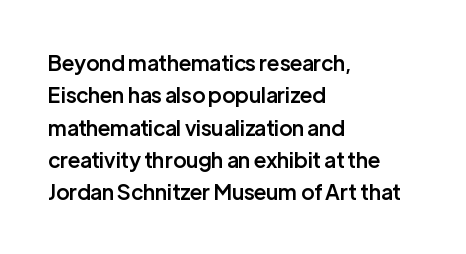
Q: Is the text bold? A: Semi-bold.
Q: Is the text italic (slanted)? A: No, it is upright.
Q: Is the text underlined? A: No.
Q: How is the paragraph aligned? A: Left-aligned.
Q: Is the spacing between letters normal or unusually wide? A: Normal.
Q: Is the spacing between lines tight, normal or loose? A: Normal.
